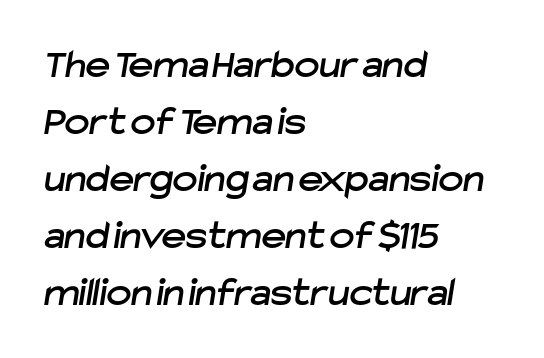
Q: Is the typeface a serif or a sans-serif typeface? A: Sans-serif.
Q: Is the text underlined? A: No.
Q: How is the paragraph aligned? A: Left-aligned.
Q: Is the spacing between letters normal or unusually wide? A: Normal.
Q: Is the spacing between lines tight, normal or loose? A: Normal.
Q: Width (condensed, normal, or wide)? A: Normal.
Q: Stroke contrast? A: Low.
Q: x-height? A: Medium.
Q: Monospaced? A: No.
